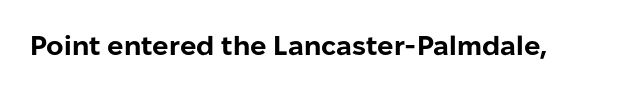
{"italic": "no", "bold": "yes", "underline": "no", "letter_spacing": "normal", "letter_spacing_em": 0.0, "glyph_px": 27}
